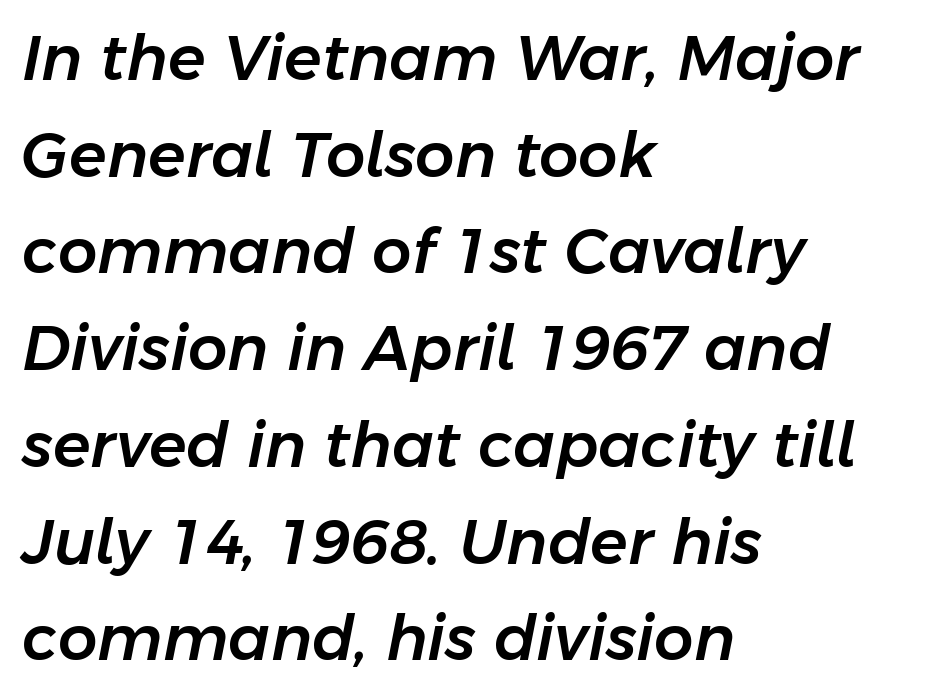
The image shows 62 px text type, italic (leaning right); set left-aligned, normal line spacing (1.56x), normal letter spacing, not underlined; low stroke contrast and a medium x-height.
